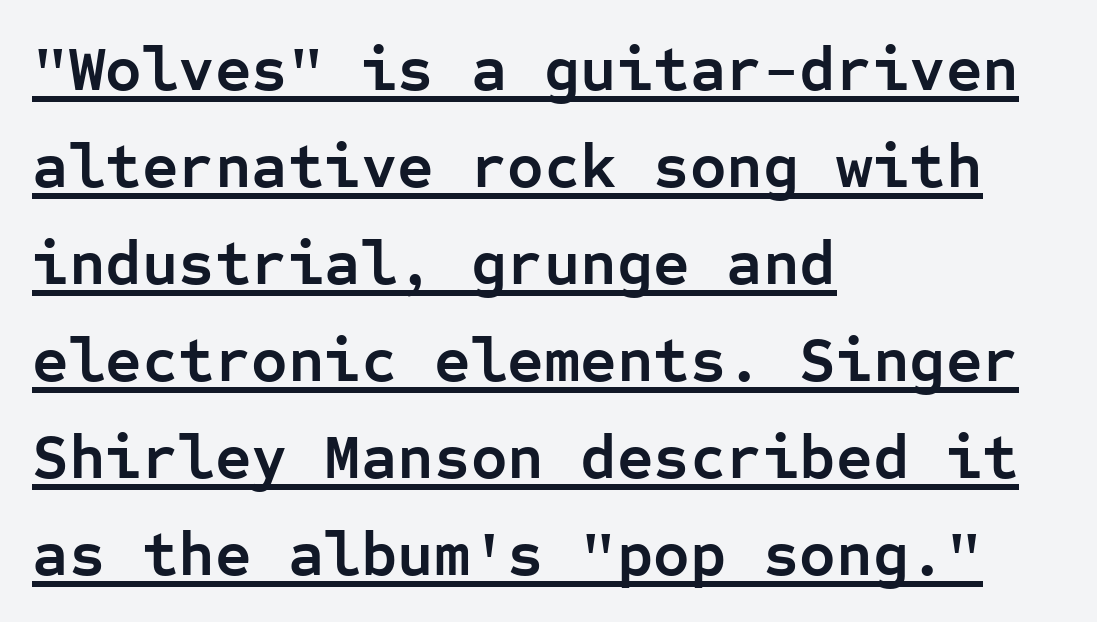
{"serif": "no", "italic": "no", "bold": "yes", "weight": "semibold", "width": "normal", "stroke_contrast": "low", "x_height": "medium", "monospaced": "yes", "underline": "yes", "align": "left", "line_spacing": "normal", "line_spacing_ratio": 1.54, "letter_spacing": "normal", "letter_spacing_em": 0.0, "glyph_px": 63}
